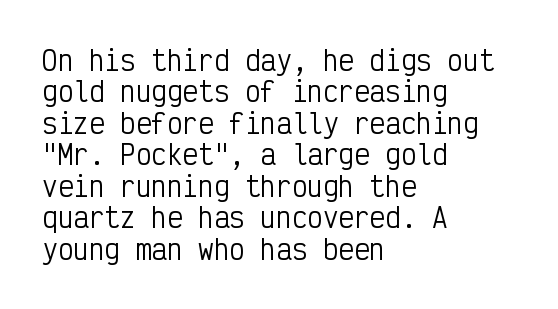
What stands out about the letter spacing? Nothing — it is the standard amount. The rendering anchors every line to the left-hand side. A light-to-regular cut is what we see here. Ordinary non-slanted type is in use.
